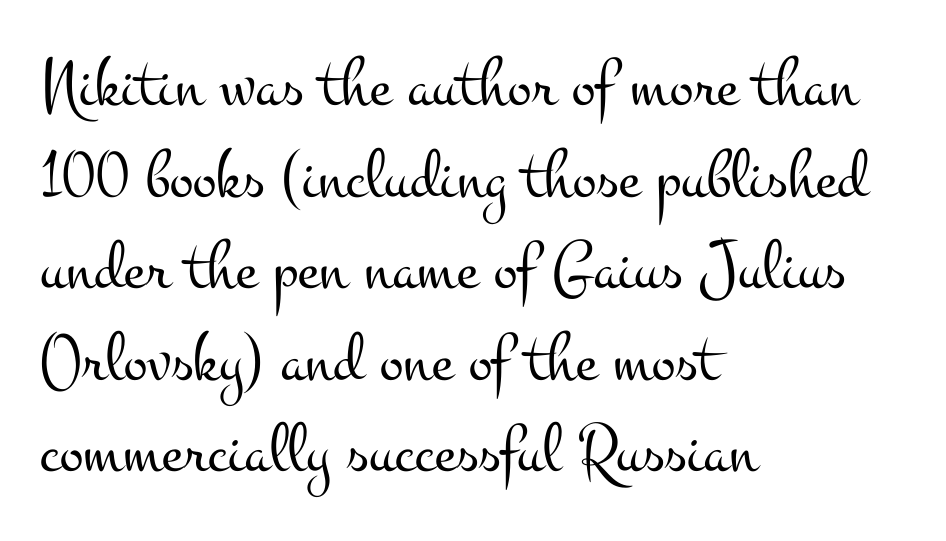
Q: Is the text bold? A: No.
Q: Is the text italic (slanted)? A: Yes.
Q: Is the text underlined? A: No.
Q: How is the paragraph aligned? A: Left-aligned.
Q: Is the spacing between letters normal or unusually wide? A: Normal.
Q: Is the spacing between lines tight, normal or loose? A: Normal.
Q: Width (condensed, normal, or wide)? A: Wide.
Q: Stroke contrast? A: Medium.
Q: x-height? A: Small.
Q: Monospaced? A: No.
